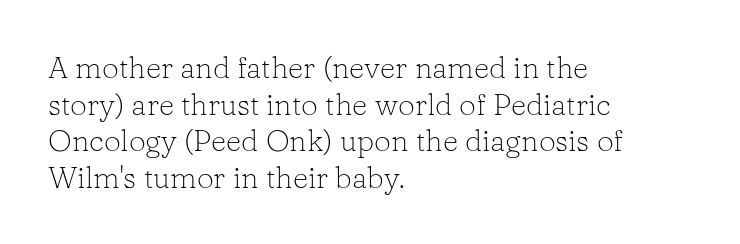
In terms of letterspacing, this is plain default setting. The lettering stays uniformly vertical, giving the passage a roman look. Alignment: flush left. This sample uses a serif face. The letters look calm and open, with moderate or lighter stems.
